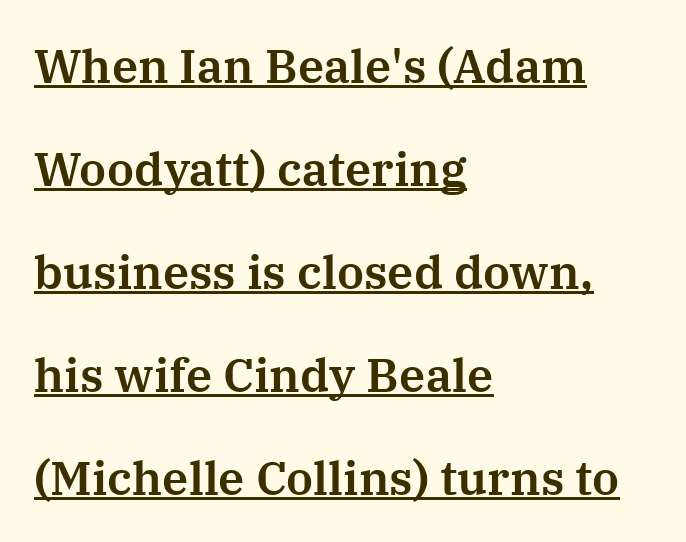
Notice how the stems are strictly vertical — no italics here. Spacing verdict: proportional, widths tailored to each character. The type family on display is of the serif kind. Compared with typical paragraphs, the rows here are farther apart. Each word holds together tightly as a unit, with standard inter-letter gaps. Decoration check: the copy is underlined.
